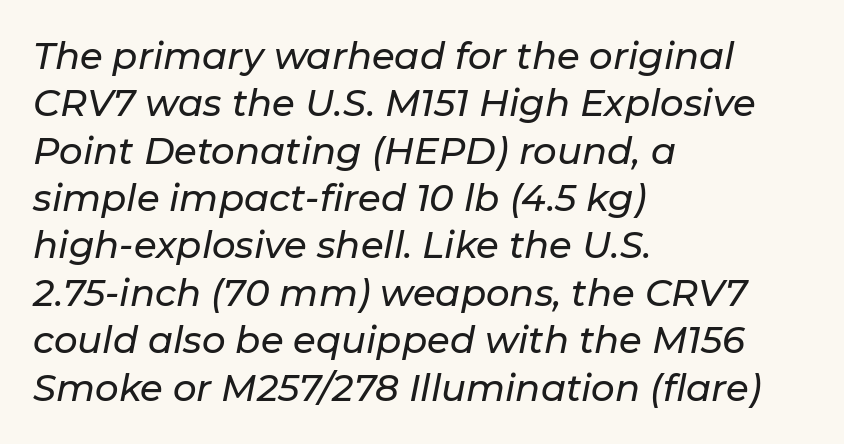
The image shows 37 px text type, italic (leaning right); set left-aligned, normal line spacing (1.28x), normal letter spacing, not underlined; low stroke contrast and a medium x-height.
